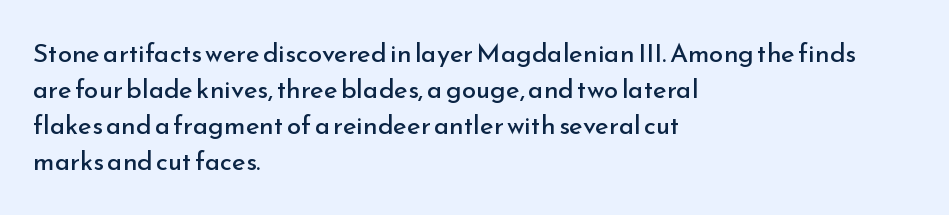
{"italic": "no", "bold": "no", "underline": "no", "align": "left", "line_spacing": "normal", "line_spacing_ratio": 1.39, "letter_spacing": "normal", "letter_spacing_em": 0.0, "glyph_px": 26}
